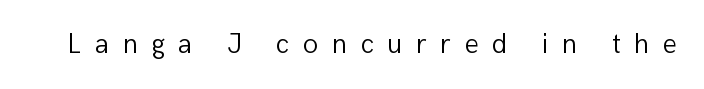
{"serif": "no", "italic": "no", "bold": "no", "weight": "light", "width": "normal", "stroke_contrast": "low", "x_height": "medium", "monospaced": "no", "underline": "no", "letter_spacing": "wide", "letter_spacing_em": 0.48, "glyph_px": 28}
